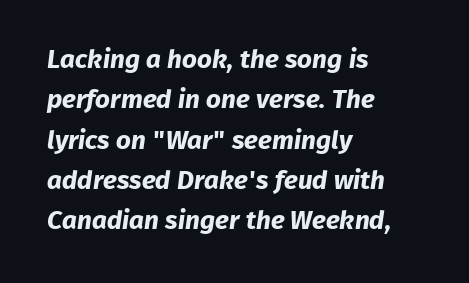
The image shows 26 px bold type; set left-aligned, normal line spacing (1.55x), normal letter spacing, not underlined.
